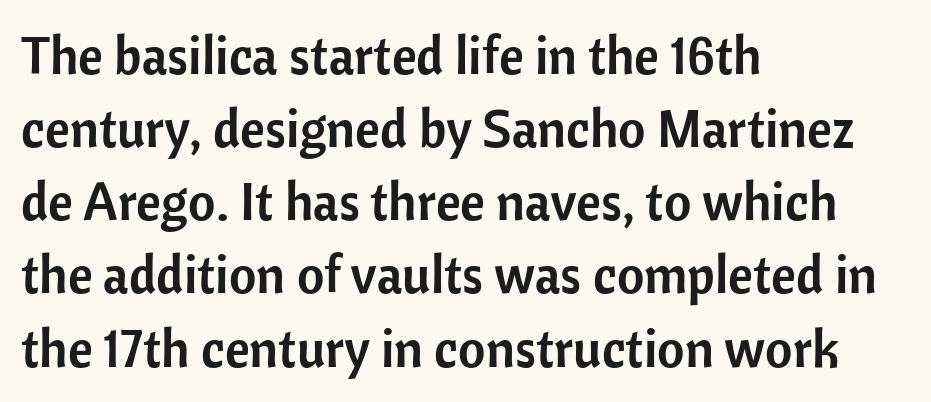
Q: Is the text italic (slanted)? A: No, it is upright.
Q: Is the typeface a serif or a sans-serif typeface? A: Sans-serif.
Q: Is the text underlined? A: No.
Q: How is the paragraph aligned? A: Left-aligned.
Q: Is the spacing between letters normal or unusually wide? A: Normal.
Q: Is the spacing between lines tight, normal or loose? A: Normal.
Q: Width (condensed, normal, or wide)? A: Normal.
Q: Stroke contrast? A: Low.
Q: x-height? A: Medium.
Q: Monospaced? A: No.
